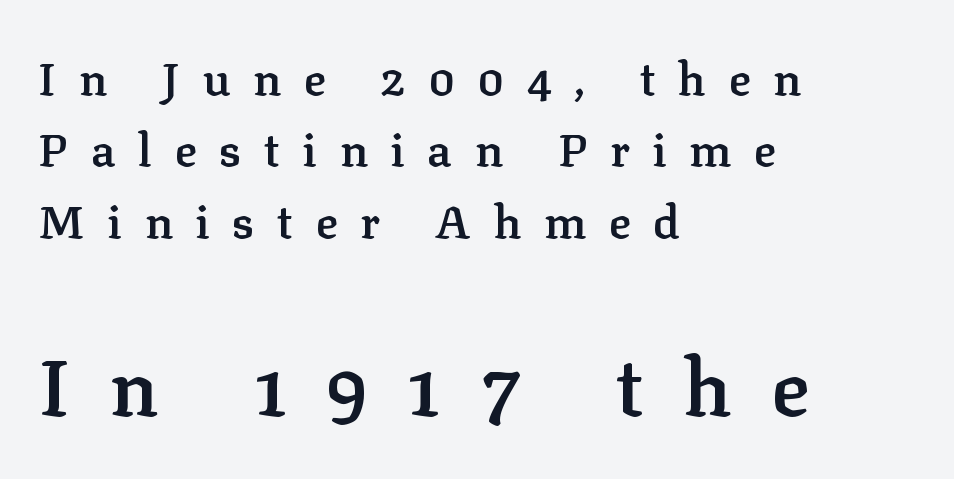
{"serif": "yes", "italic": "no", "bold": "semi", "weight": "semibold", "width": "normal", "stroke_contrast": "low", "x_height": "medium", "monospaced": "no", "underline": "no", "align": "left", "line_spacing": "normal", "line_spacing_ratio": 1.55, "letter_spacing": "wide", "letter_spacing_em": 0.49, "larger_block": "second", "size_ratio": 1.74, "glyph_px": 80}
